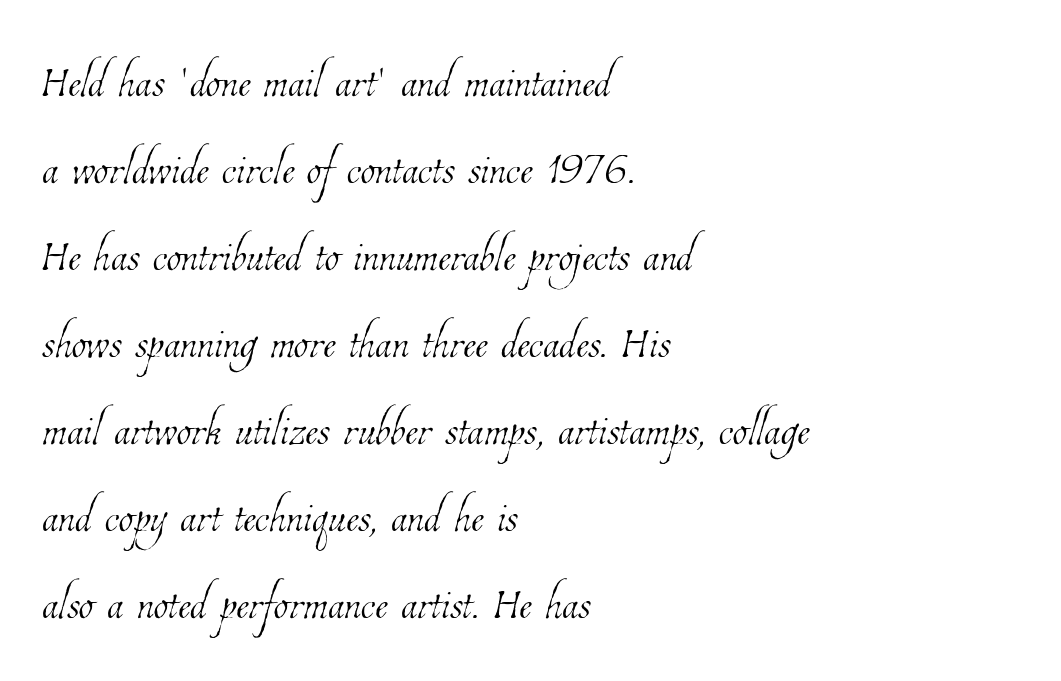
{"bold": "no", "weight": "thin", "width": "condensed", "stroke_contrast": "low", "x_height": "medium", "monospaced": "no", "underline": "no", "align": "left", "line_spacing": "normal", "line_spacing_ratio": 1.45, "letter_spacing": "normal", "letter_spacing_em": 0.0, "glyph_px": 60}
